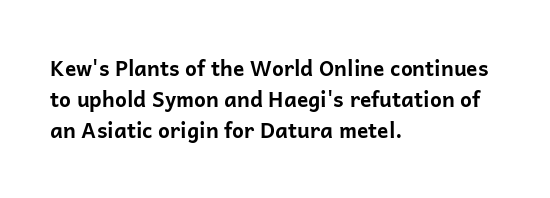
{"italic": "no", "bold": "yes", "underline": "no", "align": "left", "line_spacing": "normal", "line_spacing_ratio": 1.48, "letter_spacing": "normal", "letter_spacing_em": 0.0, "glyph_px": 21}
